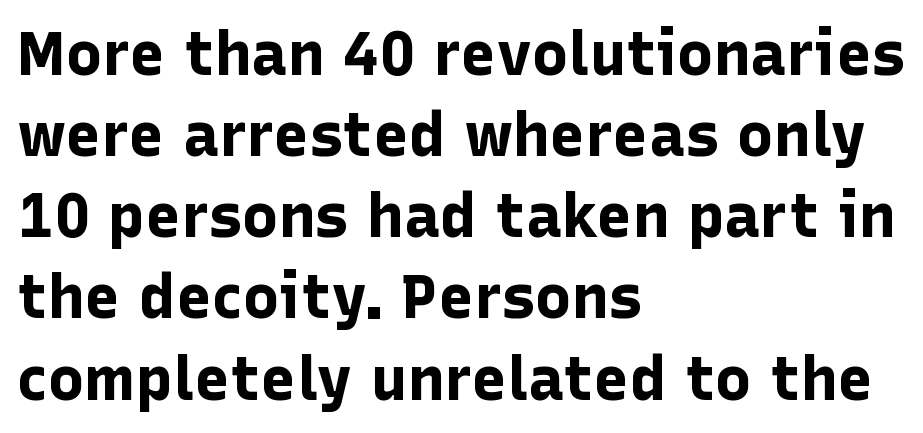
Q: Is the text bold? A: Yes.
Q: Is the text italic (slanted)? A: No, it is upright.
Q: Is the typeface a serif or a sans-serif typeface? A: Sans-serif.
Q: Is the text underlined? A: No.
Q: How is the paragraph aligned? A: Left-aligned.
Q: Is the spacing between letters normal or unusually wide? A: Normal.
Q: Is the spacing between lines tight, normal or loose? A: Normal.
Q: Width (condensed, normal, or wide)? A: Normal.
Q: Stroke contrast? A: Low.
Q: x-height? A: Medium.
Q: Monospaced? A: No.
